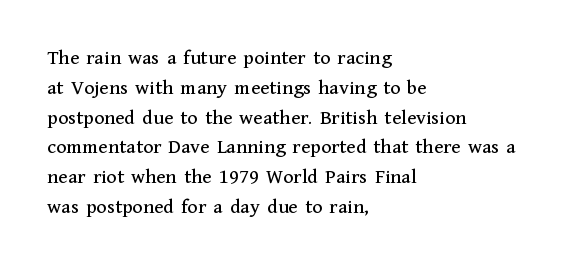
The image shows 21 px text type, upright; set left-aligned, normal line spacing (1.42x), normal letter spacing, not underlined.
